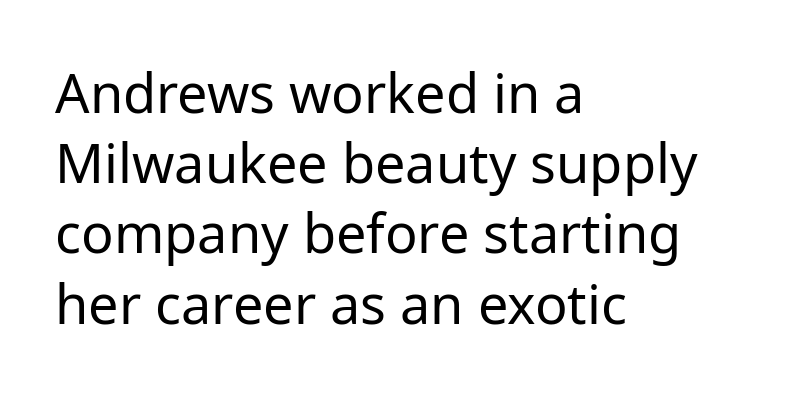
The face used here is rendered with its standard letterfit. In terms of posture, this sample is upright. Type without underlining. Heaviness? Minimal to ordinary, like unemphasized prose. Reading down the column, the eye jumps a familiar distance to each next line.
